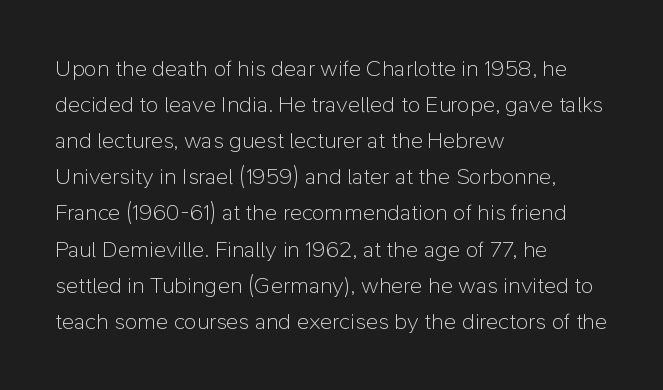
{"italic": "no", "bold": "no", "underline": "no", "align": "left", "line_spacing": "normal", "line_spacing_ratio": 1.57, "letter_spacing": "normal", "letter_spacing_em": 0.0, "glyph_px": 23}
